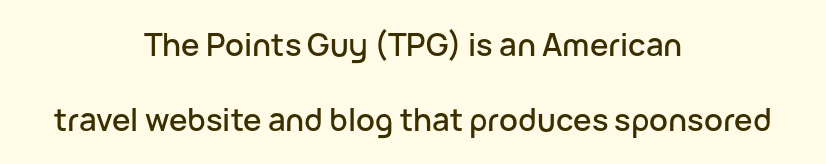
A centered setting, common on invitations and titles, is used for this passage. Are there feet on the stems? There aren't — it's a sans. Airy leading. This is the regular roman posture of the typeface. The gaps between neighbouring characters are ordinary and unremarkable.
